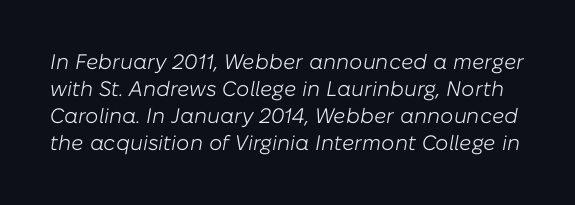
Stroke mass is kept to a normal reading level or below. Horizontal bands of white between lines are of average thickness. Unmarked baselines from the first word to the last. The passage shown leans; its letterforms are oblique.
